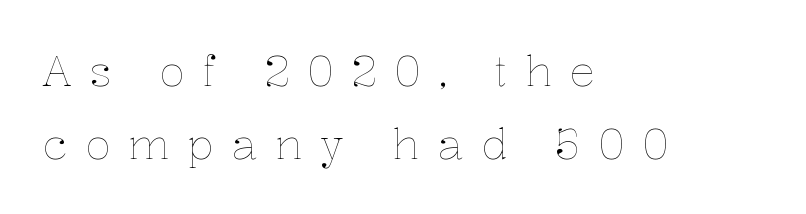
The image shows 42 px thin type, upright; set left-aligned, line spacing 1.73x, unusually wide letter spacing (+0.42 em), not underlined; low stroke contrast and a medium x-height.
